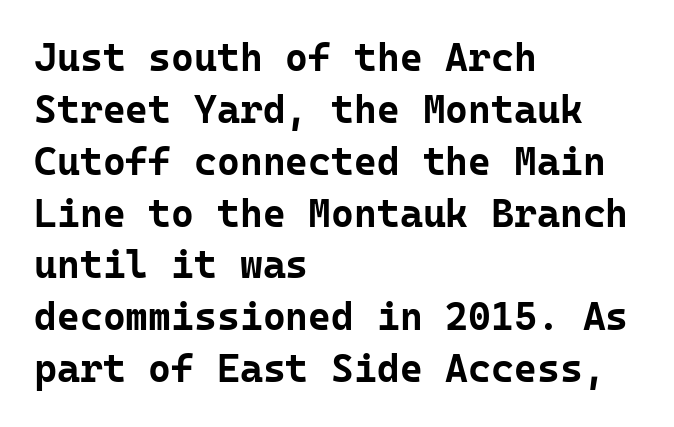
Q: Is the text bold? A: Yes.
Q: Is the text italic (slanted)? A: No, it is upright.
Q: Is the typeface a serif or a sans-serif typeface? A: Sans-serif.
Q: Is the text underlined? A: No.
Q: How is the paragraph aligned? A: Left-aligned.
Q: Is the spacing between letters normal or unusually wide? A: Normal.
Q: Is the spacing between lines tight, normal or loose? A: Normal.
Q: Width (condensed, normal, or wide)? A: Normal.
Q: Stroke contrast? A: Low.
Q: x-height? A: Medium.
Q: Monospaced? A: Yes.
